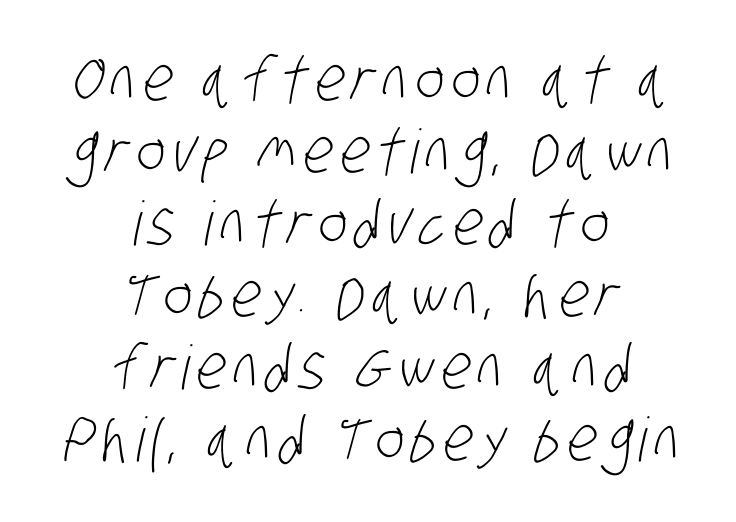
Q: Is the text bold? A: No.
Q: Is the typeface a serif or a sans-serif typeface? A: Sans-serif.
Q: Is the text underlined? A: No.
Q: How is the paragraph aligned? A: Centered.
Q: Width (condensed, normal, or wide)? A: Condensed.
Q: Stroke contrast? A: Low.
Q: x-height? A: Large.
Q: Monospaced? A: No.
